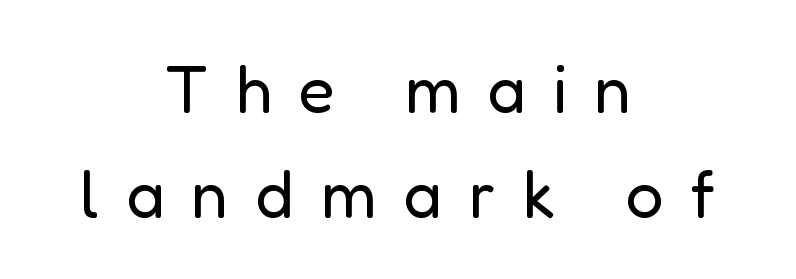
{"serif": "no", "italic": "no", "bold": "no", "weight": "regular", "width": "normal", "stroke_contrast": "low", "x_height": "medium", "monospaced": "no", "underline": "no", "align": "center", "line_spacing": "normal", "line_spacing_ratio": 1.56, "letter_spacing": "wide", "letter_spacing_em": 0.4, "glyph_px": 67}
